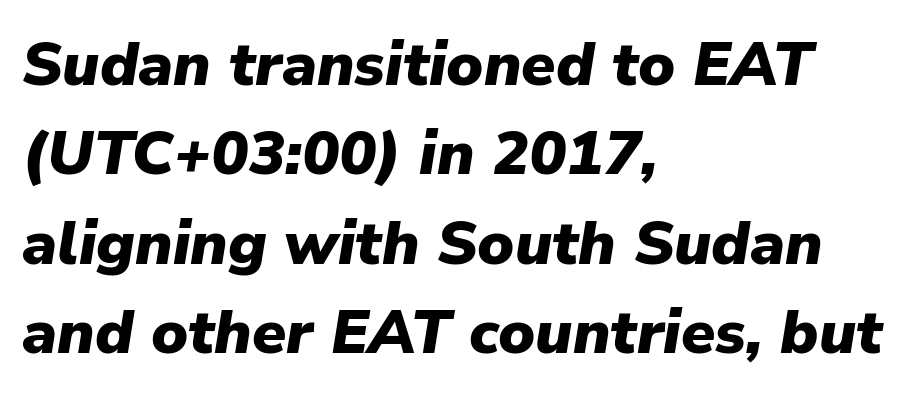
{"italic": "yes", "lean": "right", "slant_degrees": 9, "bold": "yes", "weight": "heavy", "width": "normal", "stroke_contrast": "low", "x_height": "medium", "monospaced": "no", "underline": "no", "align": "left", "line_spacing": "normal", "line_spacing_ratio": 1.44, "letter_spacing": "normal", "letter_spacing_em": 0.0, "glyph_px": 62}
